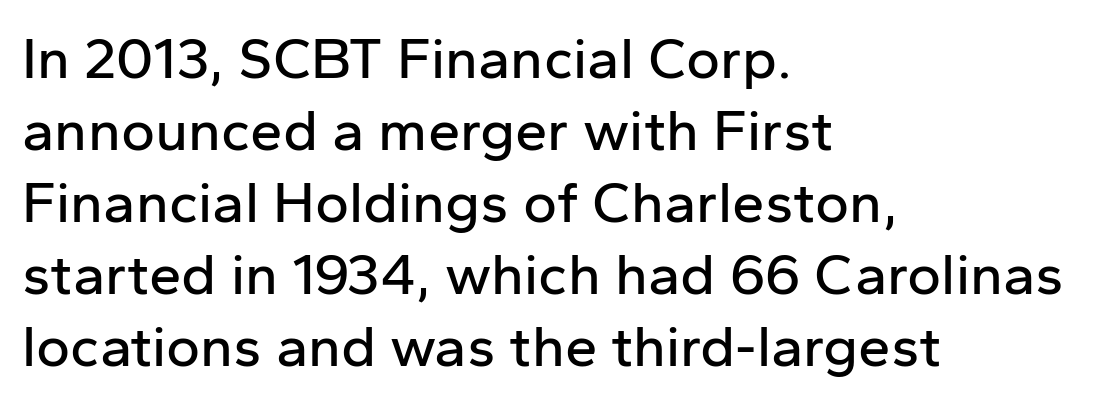
Q: Is the text italic (slanted)? A: No, it is upright.
Q: Is the typeface a serif or a sans-serif typeface? A: Sans-serif.
Q: Is the text underlined? A: No.
Q: How is the paragraph aligned? A: Left-aligned.
Q: Is the spacing between letters normal or unusually wide? A: Normal.
Q: Width (condensed, normal, or wide)? A: Normal.
Q: Stroke contrast? A: Low.
Q: x-height? A: Medium.
Q: Monospaced? A: No.
